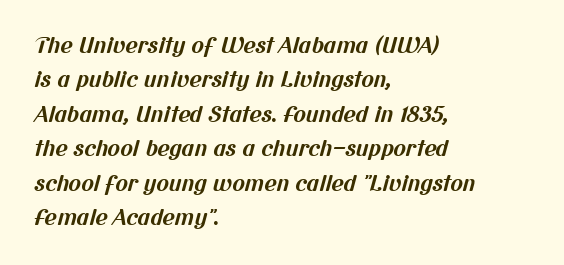
The image shows 21 px bold type; set left-aligned, normal line spacing (1.64x), normal letter spacing, not underlined.
